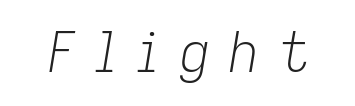
{"italic": "yes", "lean": "right", "slant_degrees": 9, "bold": "no", "weight": "light", "width": "normal", "stroke_contrast": "low", "x_height": "medium", "monospaced": "no", "underline": "no", "letter_spacing": "wide", "letter_spacing_em": 0.33, "glyph_px": 55}
